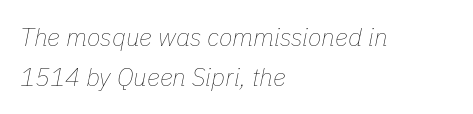
The image shows 25 px text type, italic (leaning right); set left-aligned, normal line spacing (1.61x), normal letter spacing, not underlined.
